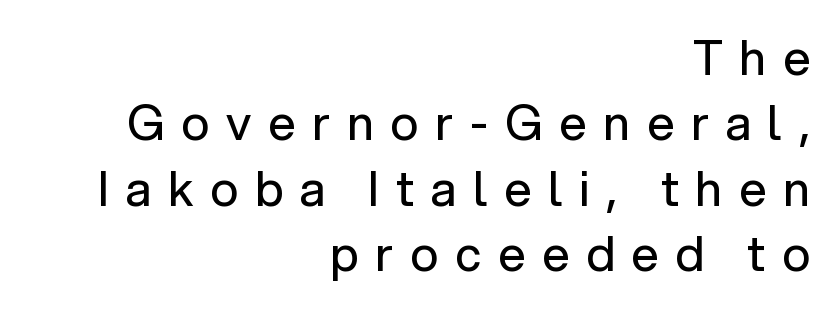
{"serif": "no", "italic": "no", "bold": "no", "weight": "regular", "width": "normal", "stroke_contrast": "low", "x_height": "medium", "monospaced": "no", "underline": "no", "align": "right", "line_spacing": "normal", "line_spacing_ratio": 1.36, "letter_spacing": "wide", "letter_spacing_em": 0.35, "glyph_px": 48}
